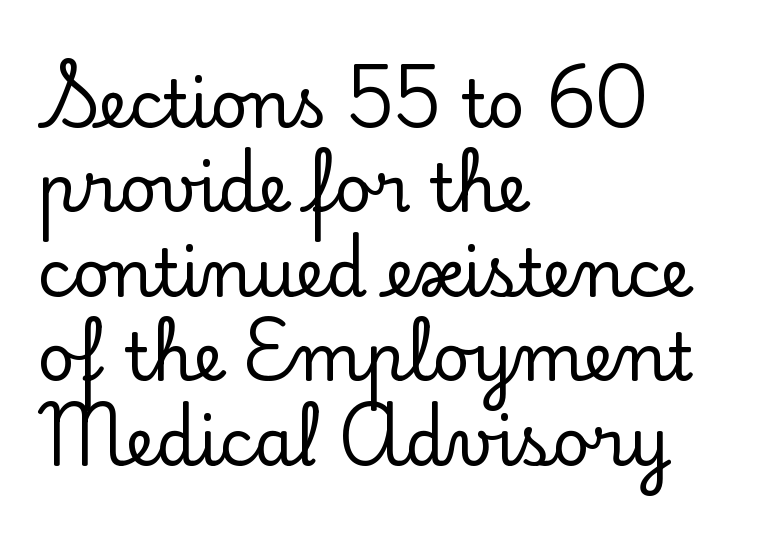
The image shows 65 px serif type, upright; set left-aligned, normal line spacing (1.3x), normal letter spacing, not underlined; low stroke contrast and a small x-height.
